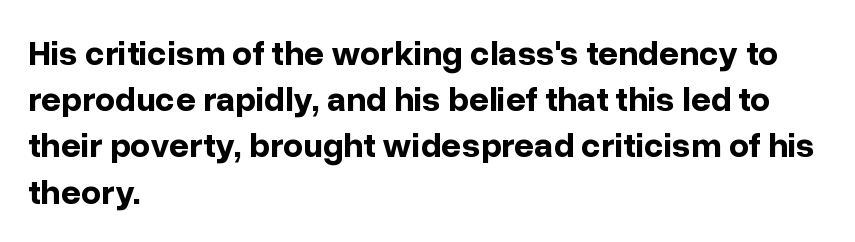
Q: Is the text bold? A: Yes.
Q: Is the text italic (slanted)? A: No, it is upright.
Q: Is the typeface a serif or a sans-serif typeface? A: Sans-serif.
Q: Is the text underlined? A: No.
Q: How is the paragraph aligned? A: Left-aligned.
Q: Is the spacing between letters normal or unusually wide? A: Normal.
Q: Is the spacing between lines tight, normal or loose? A: Normal.
Q: Width (condensed, normal, or wide)? A: Normal.
Q: Stroke contrast? A: Low.
Q: x-height? A: Medium.
Q: Monospaced? A: No.
